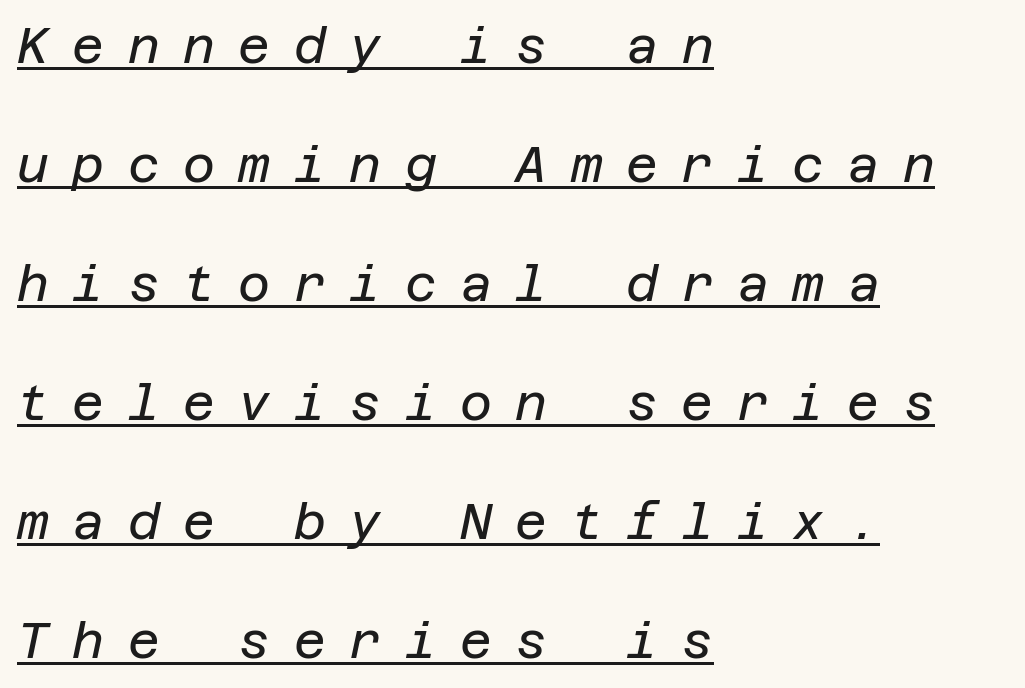
The image shows 49 px regular-weight type, italic (leaning right); set left-aligned, loose line spacing (2.43x), unusually wide letter spacing (+0.48 em), underlined; low stroke contrast and a large x-height.
